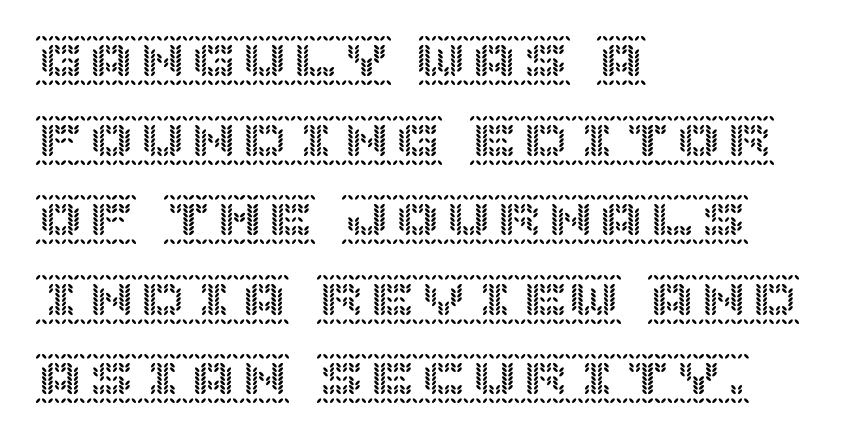
{"italic": "no", "width": "normal", "x_height": "large", "underline": "no", "align": "left", "line_spacing": "normal", "line_spacing_ratio": 1.56, "letter_spacing": "normal", "letter_spacing_em": 0.0, "glyph_px": 51}
